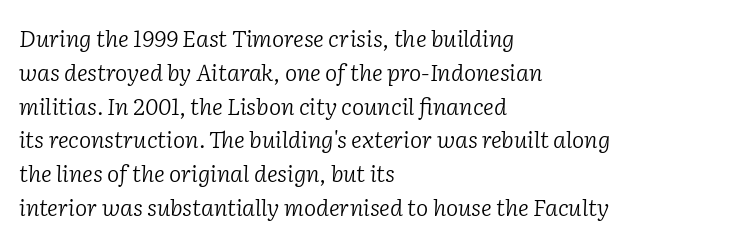
Q: Is the text bold? A: No.
Q: Is the text italic (slanted)? A: Yes, it leans right by about 2 degrees.
Q: Is the text underlined? A: No.
Q: How is the paragraph aligned? A: Left-aligned.
Q: Is the spacing between letters normal or unusually wide? A: Normal.
Q: Is the spacing between lines tight, normal or loose? A: Normal.
